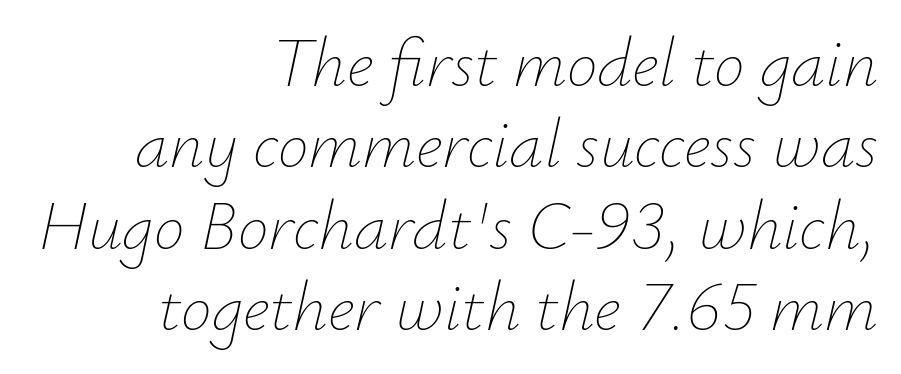
The image shows 69 px thin type, italic (leaning right); set right-aligned, line spacing 1.18x, normal letter spacing, not underlined; low stroke contrast and a small x-height.
